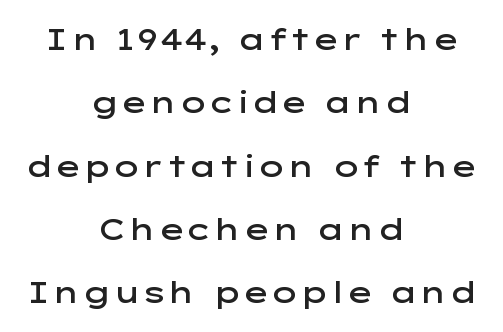
Leading: increased. Spacing between characters is what you'd get straight out of the box. Clear beneath every line of the passage. Grotesque or geometric, the face here clearly has no serifs.
